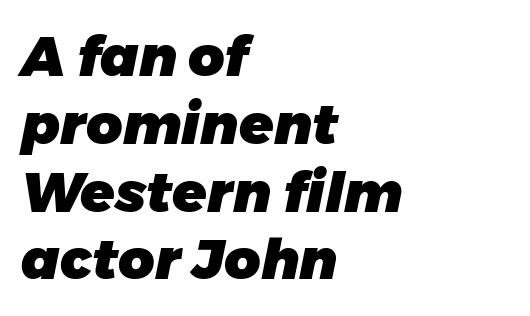
{"italic": "yes", "lean": "right", "slant_degrees": 11, "bold": "yes", "weight": "heavy", "width": "normal", "stroke_contrast": "low", "x_height": "medium", "monospaced": "no", "underline": "no", "align": "left", "line_spacing_ratio": 1.21, "letter_spacing": "normal", "letter_spacing_em": 0.0, "glyph_px": 56}
